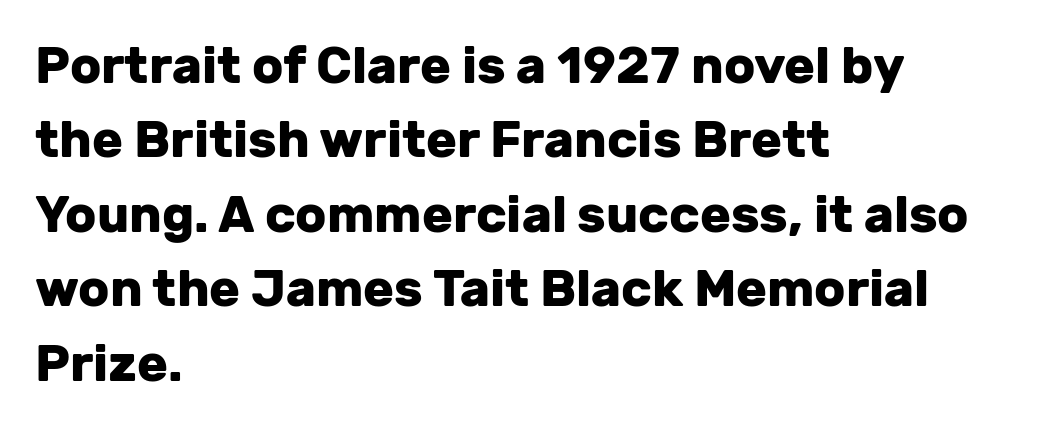
The image shows 51 px heavy sans-serif type, upright; set left-aligned, normal line spacing (1.46x), normal letter spacing, not underlined; low stroke contrast and a medium x-height.
